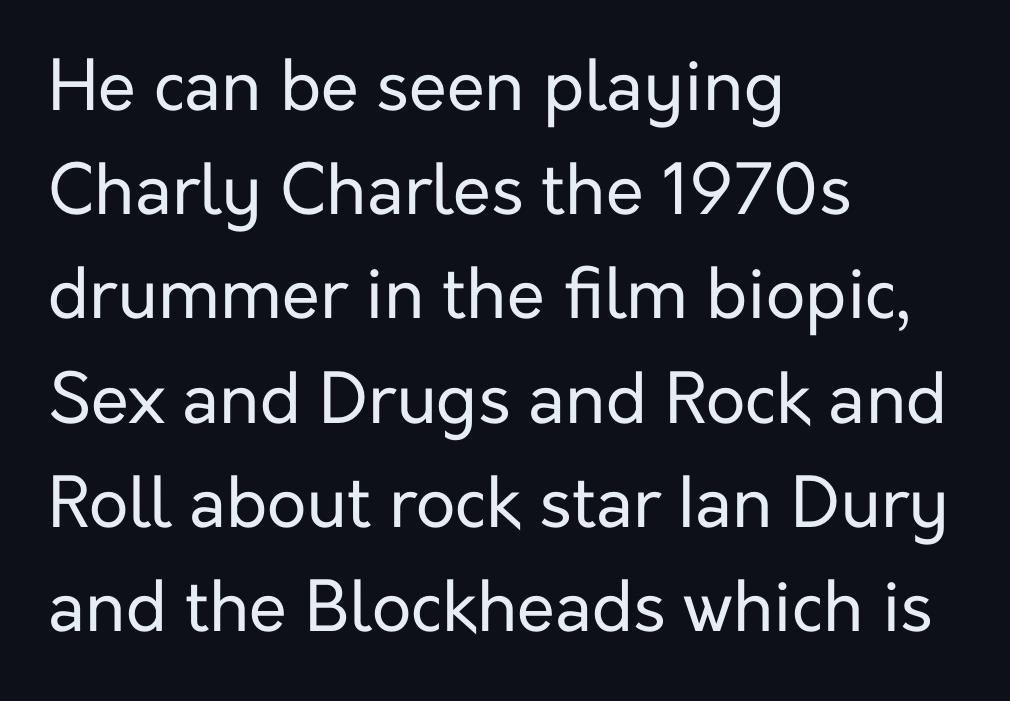
You can tell it's not italic because the verticals are truly vertical. The space between consecutive lines is moderate. The string is rendered with underlining switched off. Examine the stroke ends and you'll find no serifs. On a weight scale, this lands at 450 or below. Spacing verdict: proportional, widths tailored to each character.
